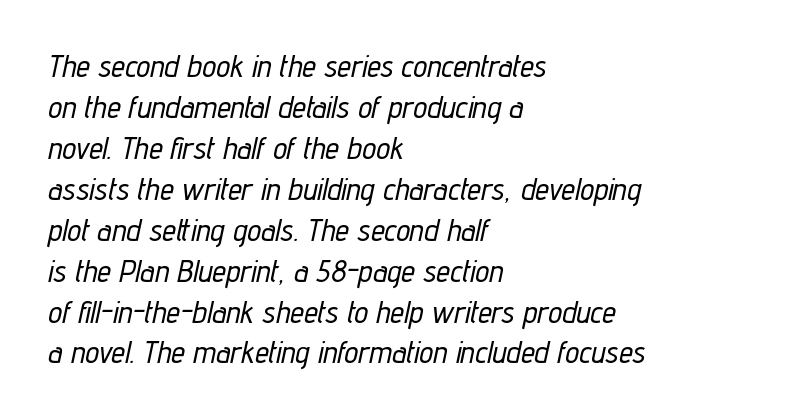
Check under the words: just untouched page. The setting favours the left margin, as ordinary paragraphs usually do. Is this a fixed-width face? No — the glyphs have proportional, varying widths. Each word holds together tightly as a unit, with standard inter-letter gaps. Looking at the ascenders, they clearly lean.
